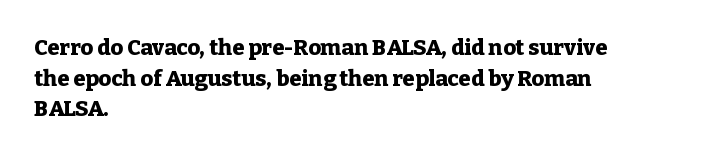
Q: Is the text bold? A: Yes.
Q: Is the text italic (slanted)? A: No, it is upright.
Q: Is the text underlined? A: No.
Q: How is the paragraph aligned? A: Left-aligned.
Q: Is the spacing between letters normal or unusually wide? A: Normal.
Q: Is the spacing between lines tight, normal or loose? A: Normal.
